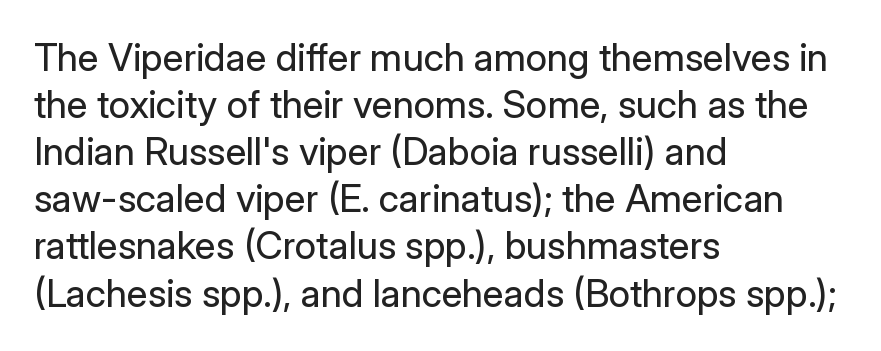
{"serif": "no", "italic": "no", "bold": "no", "weight": "regular", "width": "normal", "stroke_contrast": "low", "x_height": "medium", "monospaced": "no", "underline": "no", "align": "left", "line_spacing_ratio": 1.24, "letter_spacing": "normal", "letter_spacing_em": 0.0, "glyph_px": 38}
